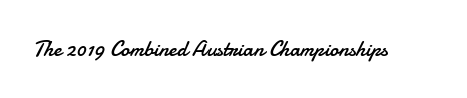
{"bold": "no", "underline": "no", "letter_spacing": "normal", "letter_spacing_em": 0.0, "glyph_px": 22}
